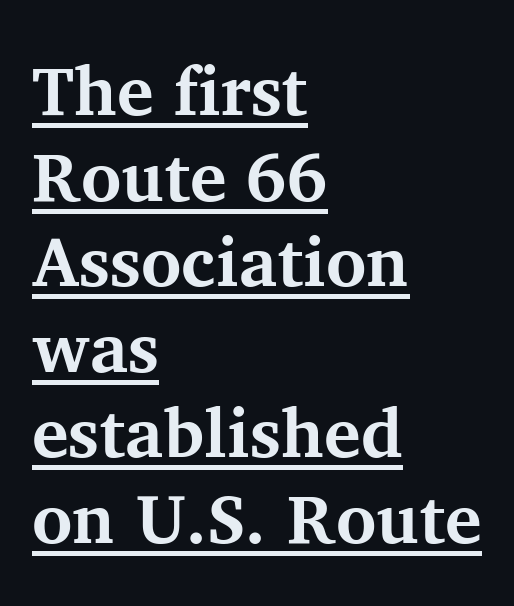
Is the letter spacing exaggerated? No — it looks like the ordinary default. The face used here is proportionally spaced, like ordinary book or web type. Beneath each row of characters lies a ruled line. Tall strokes in this sample are plumb rather than angled. The face used here is seriffed, in the tradition of book romans. Heavy, bold letterforms.
